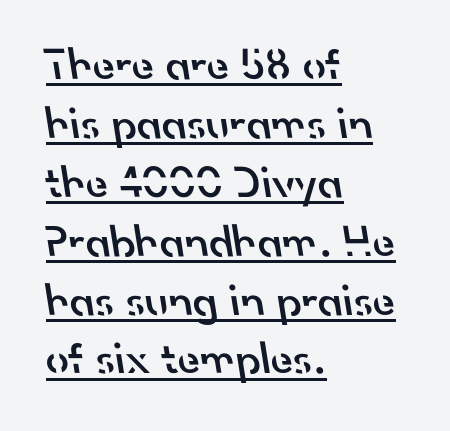
The image shows 46 px semibold sans-serif type; set left-aligned, normal line spacing (1.28x), normal letter spacing, underlined; low stroke contrast and a small x-height.
